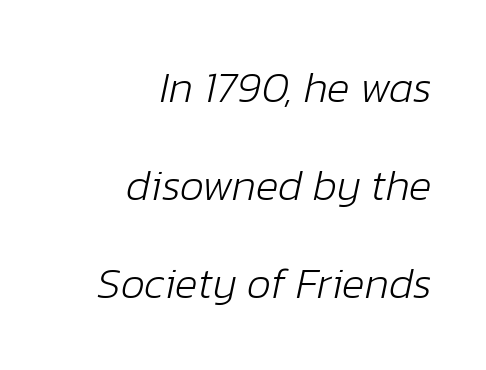
The image shows 43 px light type, italic (leaning right); set right-aligned, loose line spacing (2.28x), normal letter spacing, not underlined; low stroke contrast and a medium x-height.
